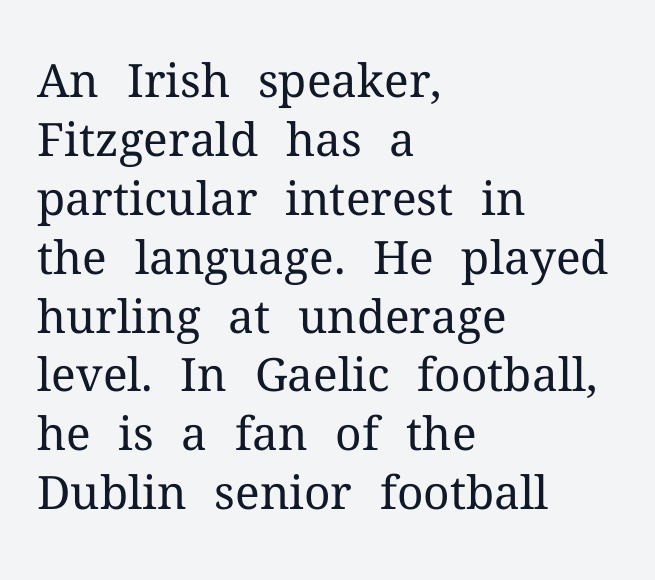
Q: Is the text bold? A: No.
Q: Is the text italic (slanted)? A: No, it is upright.
Q: Is the typeface a serif or a sans-serif typeface? A: Serif.
Q: Is the text underlined? A: No.
Q: How is the paragraph aligned? A: Left-aligned.
Q: Is the spacing between letters normal or unusually wide? A: Normal.
Q: Is the spacing between lines tight, normal or loose? A: Normal.
Q: Width (condensed, normal, or wide)? A: Normal.
Q: Stroke contrast? A: Medium.
Q: x-height? A: Medium.
Q: Monospaced? A: No.
